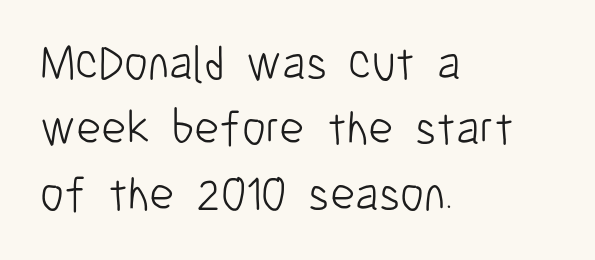
The image shows 48 px light, condensed sans-serif type, upright; set left-aligned, normal line spacing (1.36x), normal letter spacing, not underlined; low stroke contrast and a medium x-height.
